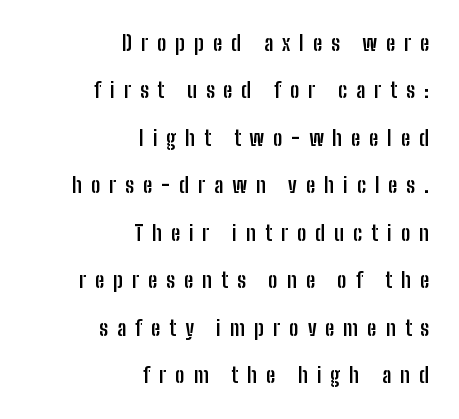
Clear beneath every line of the passage. Typographic density is high because the face is bold. The line texture is sparse and dotted thanks to wide tracking. No italicization has been applied; the sample stays upright.
